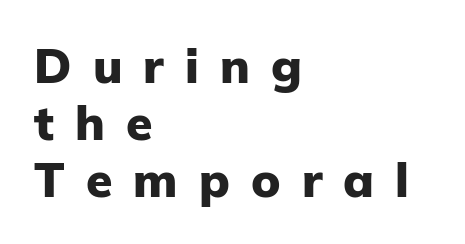
{"serif": "no", "italic": "no", "bold": "yes", "weight": "heavy", "width": "normal", "stroke_contrast": "low", "x_height": "medium", "monospaced": "no", "underline": "no", "align": "left", "line_spacing_ratio": 1.19, "letter_spacing": "wide", "letter_spacing_em": 0.44, "glyph_px": 48}
